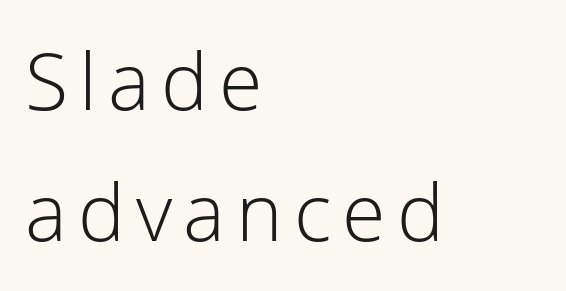
The image shows 79 px light sans-serif type, upright; set left-aligned, normal line spacing (1.66x), not underlined; low stroke contrast and a medium x-height.
